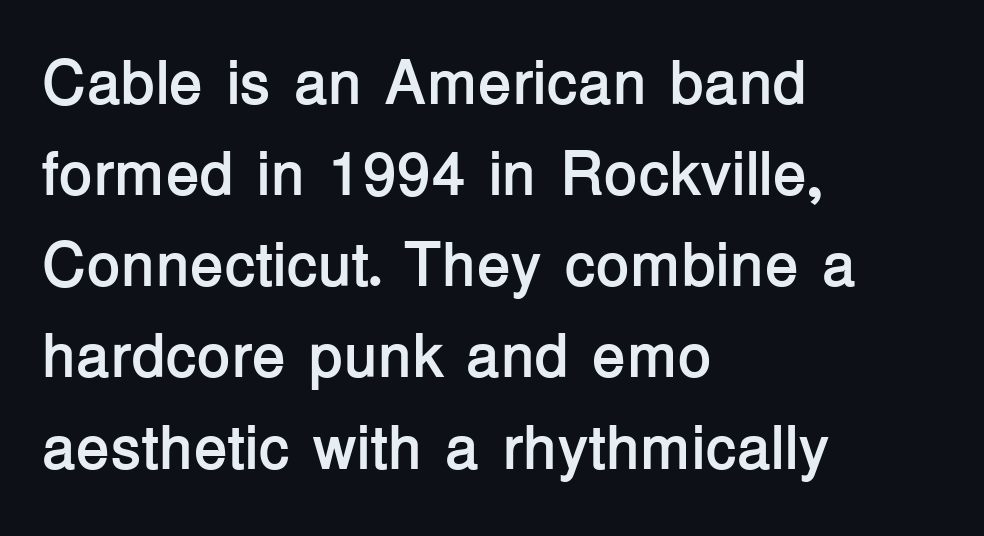
The image shows 62 px semibold sans-serif type, upright; set left-aligned, normal line spacing (1.47x), normal letter spacing, not underlined; low stroke contrast and a medium x-height.
